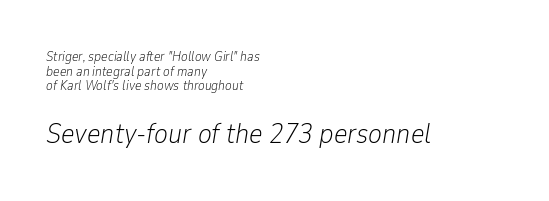
Q: Is the text bold? A: No.
Q: Is the text italic (slanted)? A: Yes, it leans right by about 9 degrees.
Q: Is the text underlined? A: No.
Q: How is the paragraph aligned? A: Left-aligned.
Q: Is the spacing between letters normal or unusually wide? A: Normal.
Q: Is the spacing between lines tight, normal or loose? A: Tight.
Q: Which block of text is set in a larger size, the first (top) or the second (bottom)? A: The second (bottom) one.
Q: Width (condensed, normal, or wide)? A: Condensed.
Q: Stroke contrast? A: Low.
Q: x-height? A: Medium.
Q: Monospaced? A: No.
